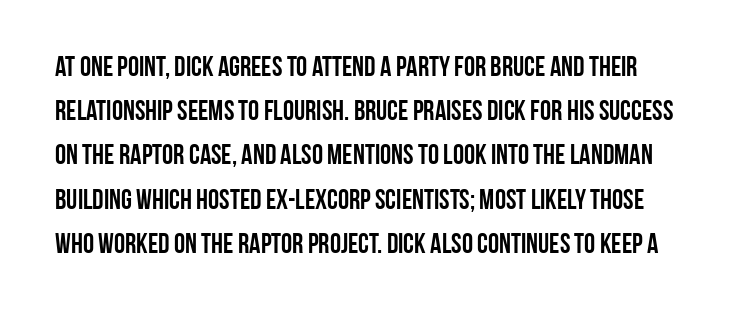
The image shows 28 px condensed sans-serif type, upright; set normal line spacing (1.58x), normal letter spacing, not underlined; low stroke contrast and a large x-height.
